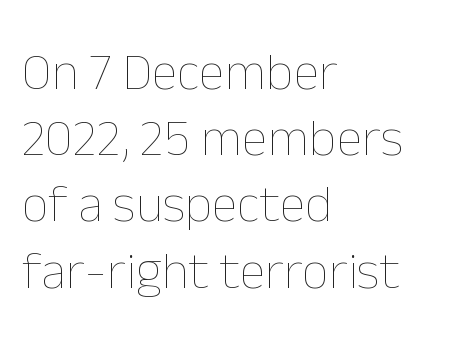
Spacing between characters is what you'd get straight out of the box. One-word summary of the alignment: left. These glyphs show unthickened strokes, regular width or finer. Here the designer chose a conventional face with non-uniform glyph widths.
